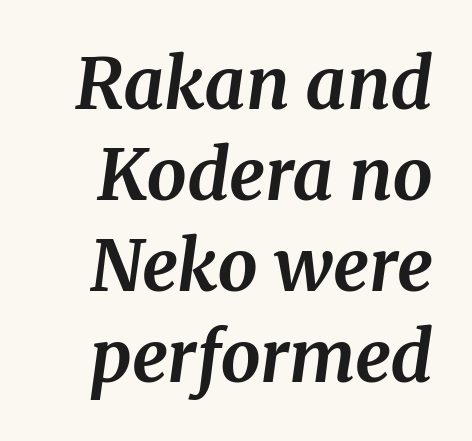
{"serif": "yes", "italic": "yes", "lean": "right", "slant_degrees": 8, "bold": "yes", "weight": "bold", "width": "normal", "stroke_contrast": "medium", "x_height": "medium", "monospaced": "no", "underline": "no", "line_spacing": "normal", "line_spacing_ratio": 1.28, "letter_spacing": "normal", "letter_spacing_em": 0.0, "glyph_px": 71}
